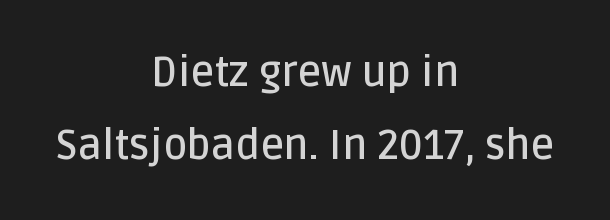
The image shows 41 px semibold sans-serif type, upright; set centered, line spacing 1.77x, normal letter spacing, not underlined; low stroke contrast and a large x-height.
